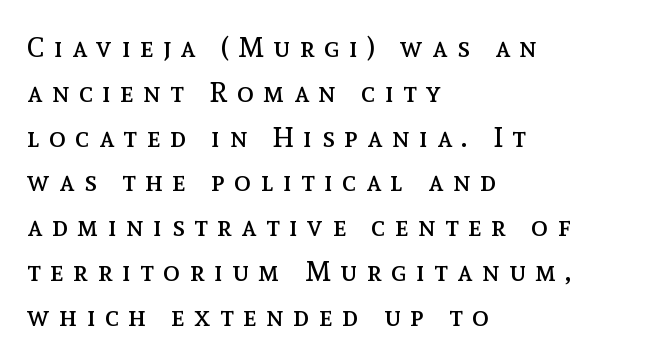
Q: Is the text bold? A: No.
Q: Is the text italic (slanted)? A: No, it is upright.
Q: Is the text underlined? A: No.
Q: How is the paragraph aligned? A: Left-aligned.
Q: Is the spacing between letters normal or unusually wide? A: Unusually wide.
Q: Is the spacing between lines tight, normal or loose? A: Normal.
Q: Width (condensed, normal, or wide)? A: Normal.
Q: x-height? A: Medium.
Q: Monospaced? A: No.
